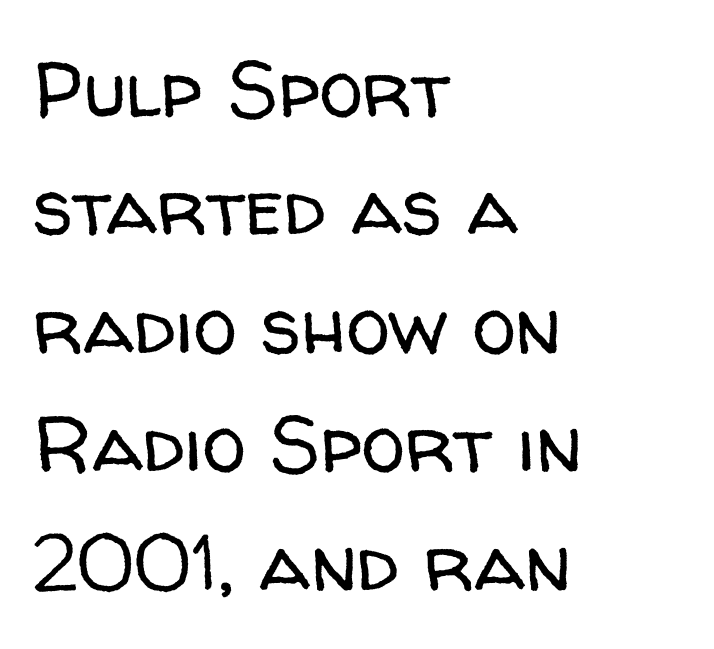
Each new line begins a customary step beneath the previous one. Italic: no, the glyphs are upright roman. Line starts are locked; line ends wander. The weight tops out at a normal text grade. Spacing between characters is what you'd get straight out of the box.
